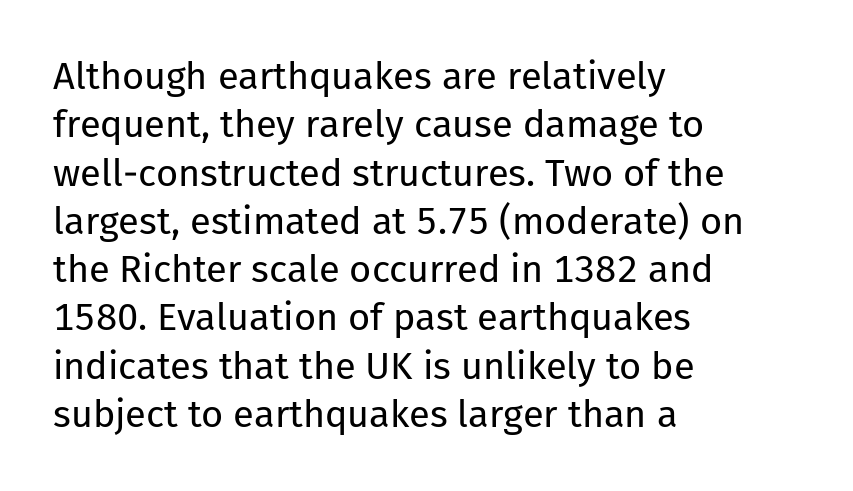
The lines in this sample share a left origin and differ only in where they stop. Counters stay open thanks to moderate or lighter strokes. Examine the stroke ends and you'll find no serifs. Caption: standard tracking, unaltered. The space beneath each line is pristine and unruled.
